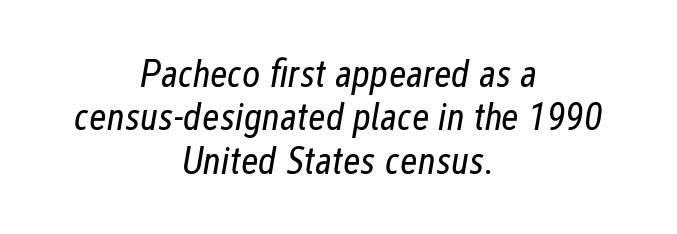
Is the type heavy? It reads as light-to-regular instead. The gap between lines stays unmarked. Characters are canted at an angle relative to the baseline's perpendicular. The designer dialed line spacing down below the default.
